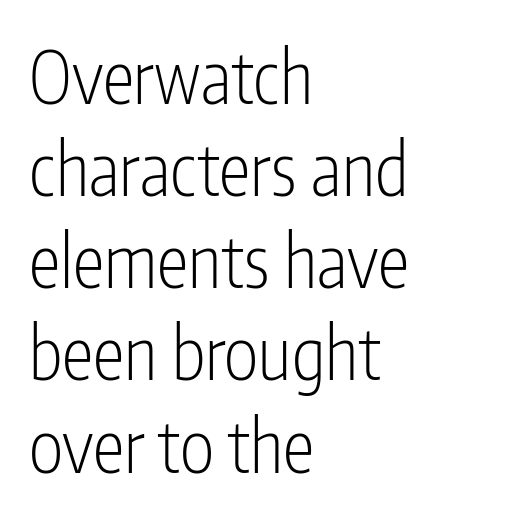
Character widths vary here, with narrow letters taking less room than wide ones. Stems here are at most as thick as an everyday book face. Anything drawn beneath the words? Only blank space. Does the lettering tilt? It doesn't — this is upright. The font family rendered here belongs to the sans-serif group.
